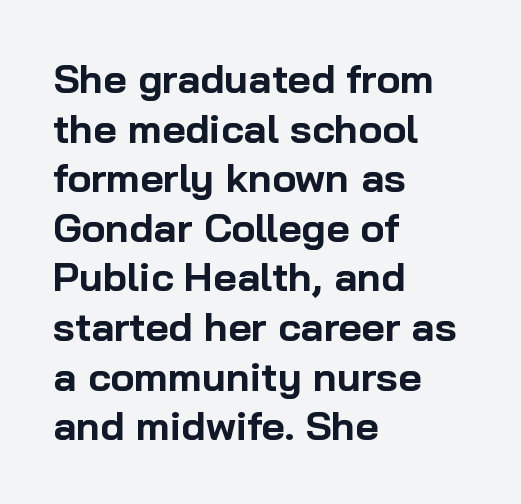
{"serif": "no", "italic": "no", "bold": "yes", "weight": "bold", "width": "normal", "stroke_contrast": "low", "x_height": "medium", "monospaced": "no", "underline": "no", "align": "left", "line_spacing_ratio": 1.24, "letter_spacing": "normal", "letter_spacing_em": 0.0, "glyph_px": 40}
